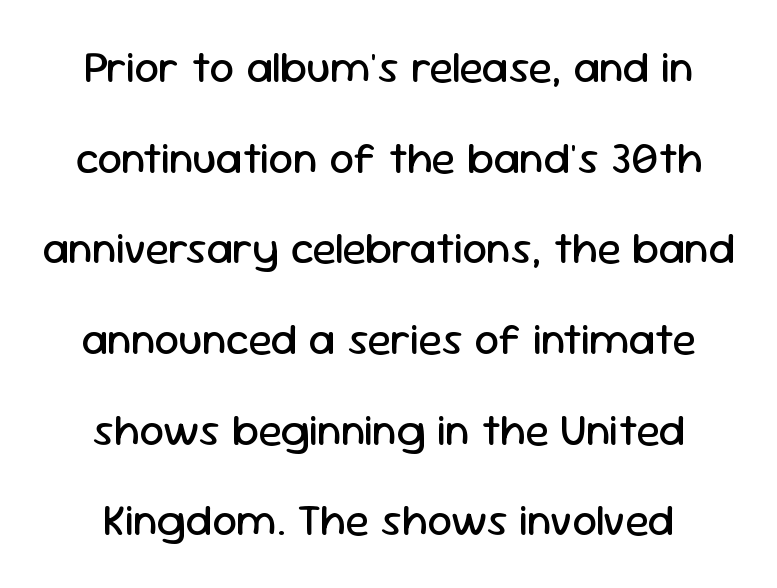
The image shows 44 px regular-weight sans-serif type, upright; set centered, loose line spacing (2.06x), normal letter spacing, not underlined; low stroke contrast and a medium x-height.
